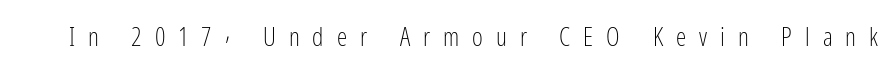
Unbolded letterforms with no extra heft. The passage shown is not underscored anywhere. Characters follow at a spacing far wider than the type designer built in. Quick note: not italic, upright.
